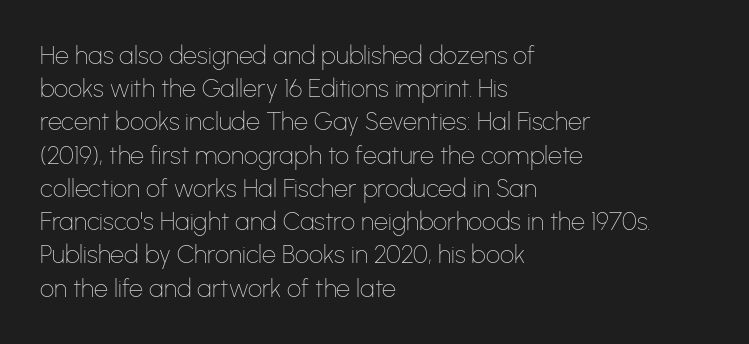
Q: Is the text bold? A: No.
Q: Is the text italic (slanted)? A: No, it is upright.
Q: Is the text underlined? A: No.
Q: How is the paragraph aligned? A: Left-aligned.
Q: Is the spacing between letters normal or unusually wide? A: Normal.
Q: Is the spacing between lines tight, normal or loose? A: Normal.
